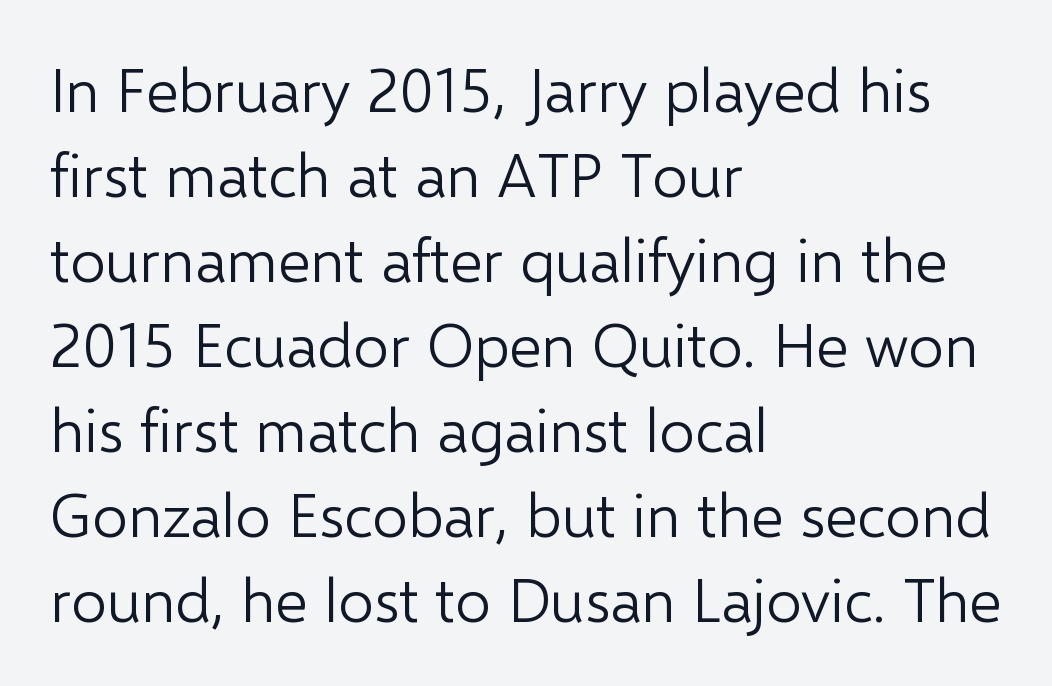
{"serif": "no", "italic": "no", "bold": "no", "weight": "light", "width": "normal", "stroke_contrast": "low", "x_height": "medium", "monospaced": "no", "underline": "no", "align": "left", "line_spacing": "normal", "line_spacing_ratio": 1.37, "letter_spacing": "normal", "letter_spacing_em": 0.0, "glyph_px": 62}
